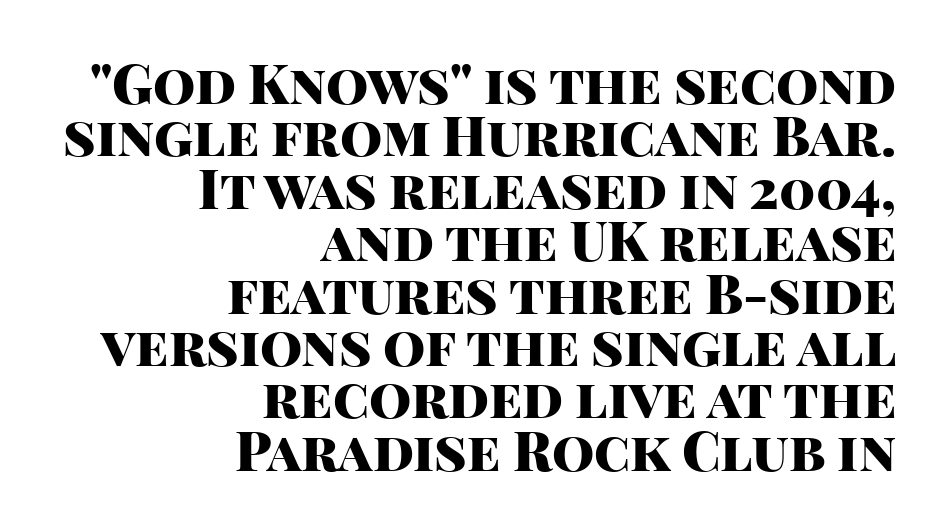
Nothing sits at the stroke ends, so this counts as sans-serif. The passage shown is typed in a proportional face where columns would drift. Notice how thick the strokes are: this is what a full bold looks like. Interline gaps are noticeably narrow in this sample.
